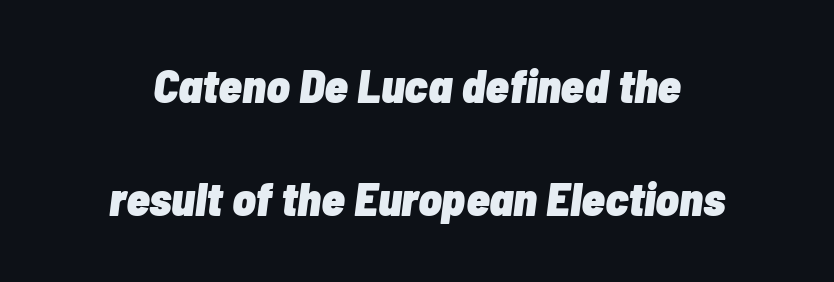
The image shows 48 px heavy, condensed type, italic (leaning right); set loose line spacing (2.36x), normal letter spacing, not underlined; low stroke contrast and a medium x-height.
